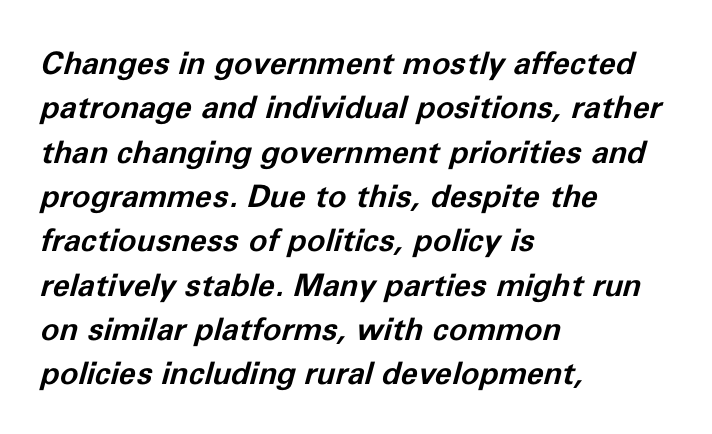
Looks like regular typesetting: each glyph gets only the width it needs. The lines sit at an ordinary, default distance from one another. Letters rest on an invisible, unmarked baseline. Is the type bold? Yes — the strokes are clearly thick and heavy. Reading down the block, your eye returns to a fixed left position each line. This sample uses an oblique cut, with every glyph tilted off the vertical.
